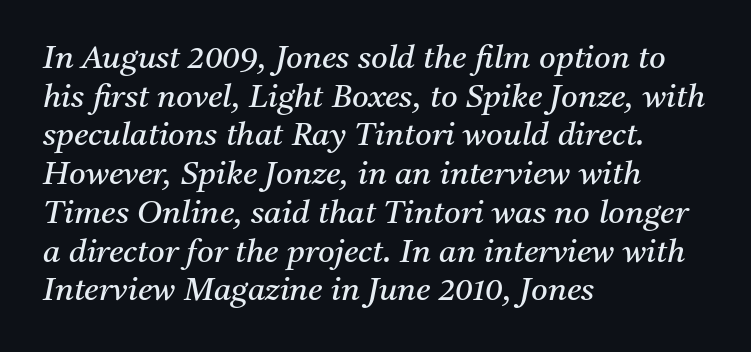
Q: Is the text bold? A: No.
Q: Is the text italic (slanted)? A: Yes, it leans right by about 11 degrees.
Q: Is the typeface a serif or a sans-serif typeface? A: Serif.
Q: Is the text underlined? A: No.
Q: How is the paragraph aligned? A: Left-aligned.
Q: Is the spacing between letters normal or unusually wide? A: Normal.
Q: Width (condensed, normal, or wide)? A: Normal.
Q: Stroke contrast? A: Medium.
Q: x-height? A: Medium.
Q: Monospaced? A: No.
